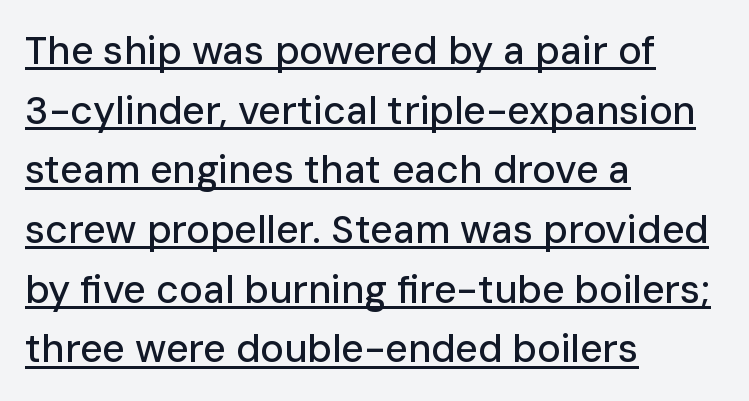
Q: Is the text italic (slanted)? A: No, it is upright.
Q: Is the typeface a serif or a sans-serif typeface? A: Sans-serif.
Q: Is the text underlined? A: Yes.
Q: How is the paragraph aligned? A: Left-aligned.
Q: Is the spacing between letters normal or unusually wide? A: Normal.
Q: Is the spacing between lines tight, normal or loose? A: Normal.
Q: Width (condensed, normal, or wide)? A: Normal.
Q: Stroke contrast? A: Low.
Q: x-height? A: Medium.
Q: Monospaced? A: No.
